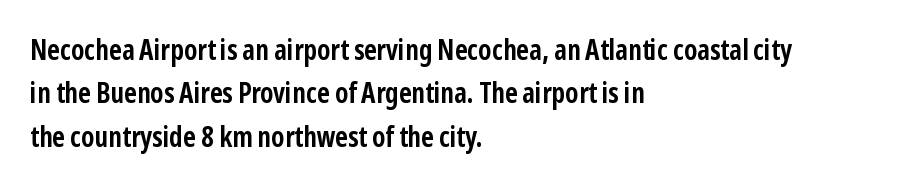
The image shows 28 px semibold, condensed sans-serif type, upright; set left-aligned, normal line spacing (1.55x), normal letter spacing, not underlined; low stroke contrast and a medium x-height.
